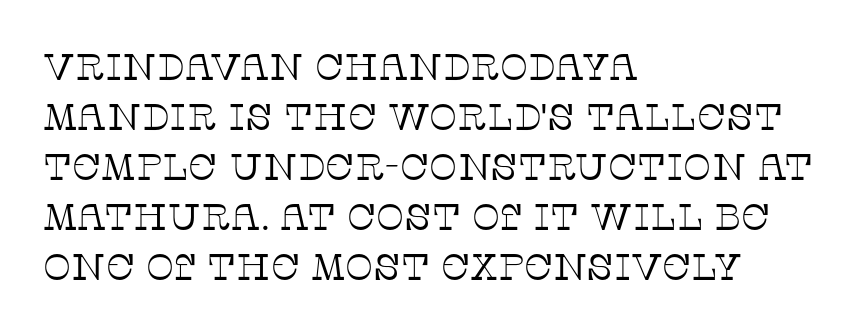
Q: Is the text bold? A: No.
Q: Is the text italic (slanted)? A: No, it is upright.
Q: Is the typeface a serif or a sans-serif typeface? A: Serif.
Q: Is the text underlined? A: No.
Q: How is the paragraph aligned? A: Left-aligned.
Q: Is the spacing between letters normal or unusually wide? A: Normal.
Q: Is the spacing between lines tight, normal or loose? A: Normal.
Q: Width (condensed, normal, or wide)? A: Normal.
Q: Stroke contrast? A: Low.
Q: x-height? A: Large.
Q: Monospaced? A: No.
